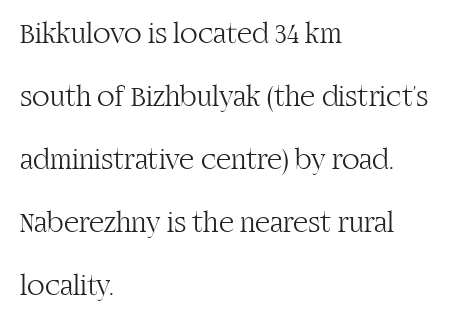
{"serif": "yes", "italic": "no", "bold": "no", "weight": "light", "width": "normal", "stroke_contrast": "high", "x_height": "large", "monospaced": "no", "underline": "no", "align": "left", "line_spacing": "loose", "line_spacing_ratio": 2.17, "letter_spacing": "normal", "letter_spacing_em": 0.0, "glyph_px": 29}
